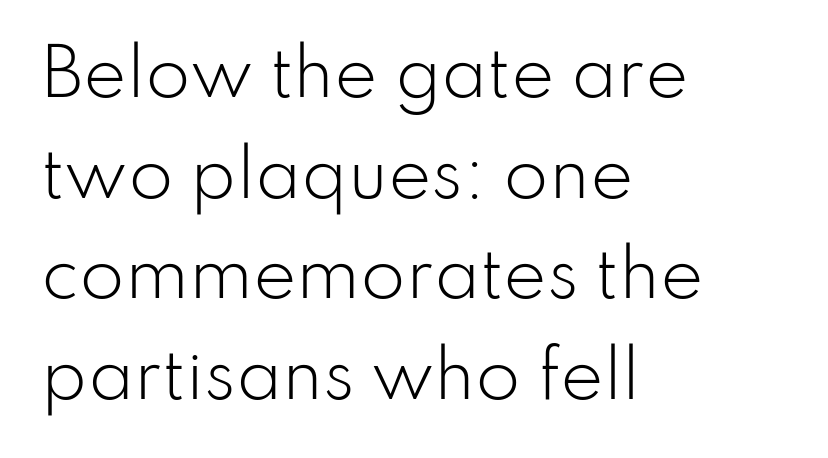
Q: Is the text bold? A: No.
Q: Is the text italic (slanted)? A: No, it is upright.
Q: Is the typeface a serif or a sans-serif typeface? A: Sans-serif.
Q: Is the text underlined? A: No.
Q: How is the paragraph aligned? A: Left-aligned.
Q: Is the spacing between letters normal or unusually wide? A: Normal.
Q: Is the spacing between lines tight, normal or loose? A: Normal.
Q: Width (condensed, normal, or wide)? A: Normal.
Q: Stroke contrast? A: Low.
Q: x-height? A: Small.
Q: Monospaced? A: No.
